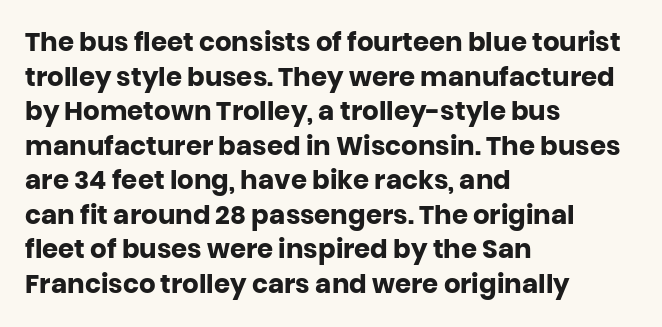
Do the letters lean? They stand straight. Standard letterfit; no display-style spreading of the glyphs. The strip under each line holds only bare page. The rendering anchors every line to the left-hand side. The glyphs have the mass of a bold cut. Quick note: interline space is typical.
